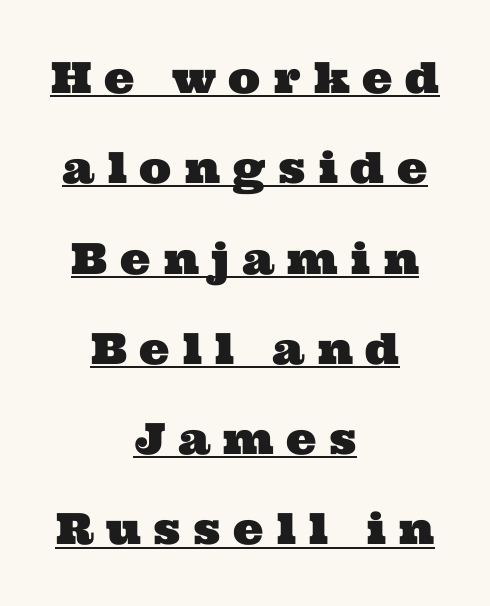
The image shows 43 px wide serif type; set centered, loose line spacing (2.1x), unusually wide letter spacing (+0.29 em), underlined; medium stroke contrast and a medium x-height.
